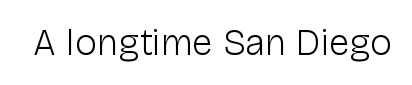
{"serif": "no", "italic": "no", "bold": "no", "weight": "light", "width": "normal", "stroke_contrast": "low", "x_height": "medium", "monospaced": "no", "underline": "no", "letter_spacing": "normal", "letter_spacing_em": 0.0, "glyph_px": 37}
